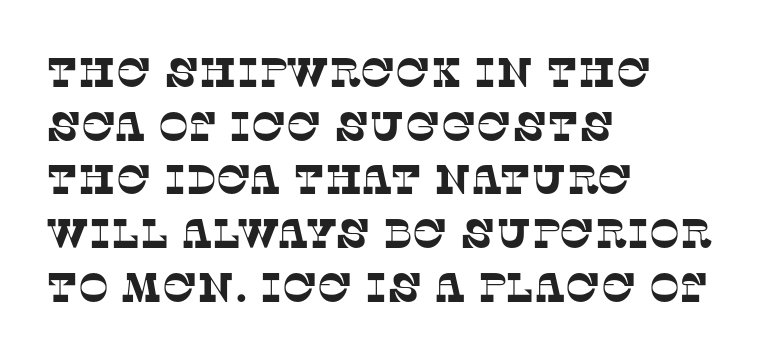
Notice how the passage keeps a crisp vertical edge on the left only. Letterform terminals end in serifs throughout the passage. Descenders are the only things crossing below the line. This sample has the flowing, uneven cadence of proportional lettering.
